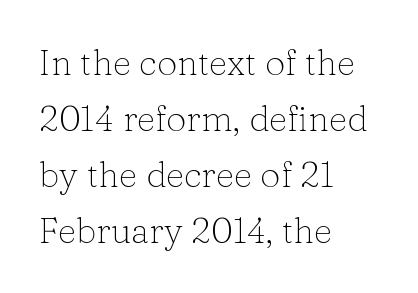
{"serif": "yes", "italic": "no", "bold": "no", "weight": "light", "width": "normal", "stroke_contrast": "low", "x_height": "medium", "monospaced": "no", "underline": "no", "align": "left", "line_spacing": "normal", "line_spacing_ratio": 1.56, "letter_spacing": "normal", "letter_spacing_em": 0.0, "glyph_px": 36}
